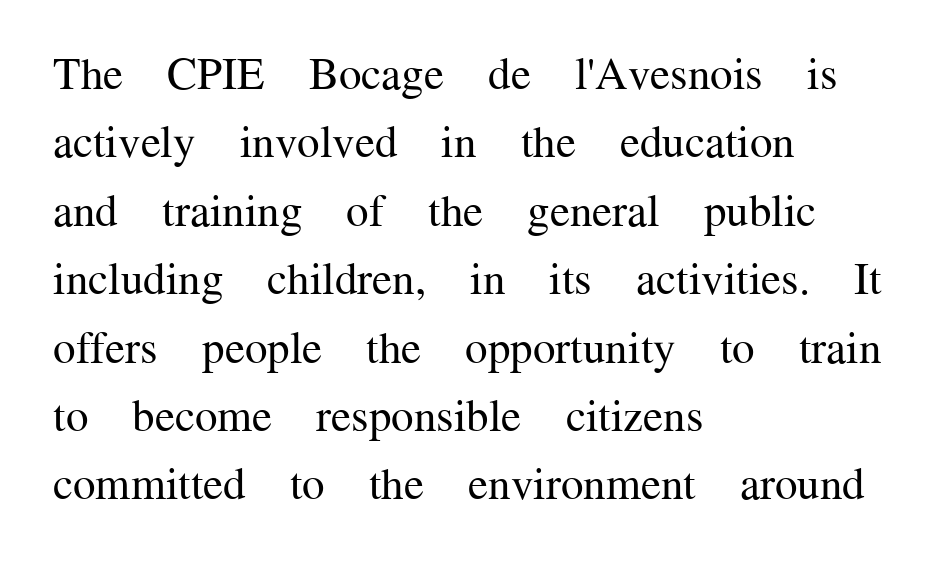
The image shows 45 px regular-weight serif type, upright; set left-aligned, normal line spacing (1.52x), normal letter spacing, not underlined; medium stroke contrast and a medium x-height.
